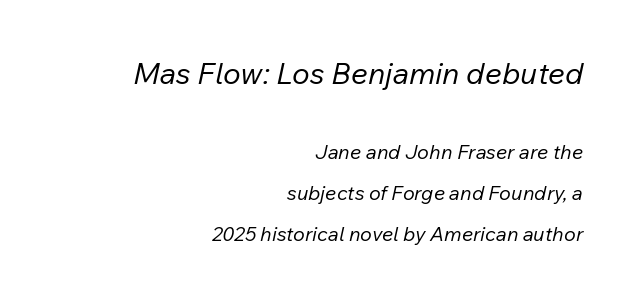
The image shows 30 px regular-weight type, italic (leaning right); set right-aligned, loose line spacing (2.04x), normal letter spacing, not underlined; the first (top) block is 1.5x larger; low stroke contrast and a medium x-height.
